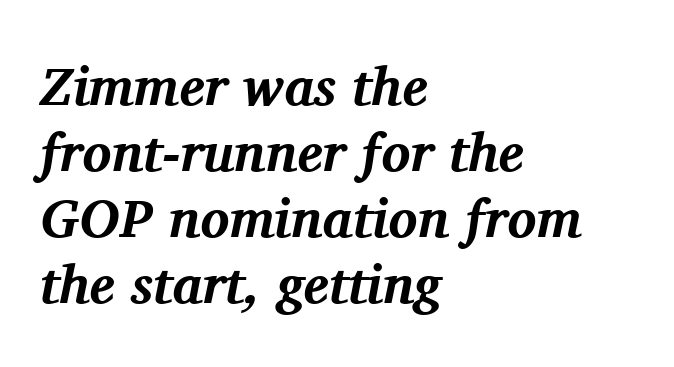
Q: Is the text bold? A: Yes.
Q: Is the text italic (slanted)? A: Yes, it leans right by about 11 degrees.
Q: Is the typeface a serif or a sans-serif typeface? A: Serif.
Q: Is the text underlined? A: No.
Q: How is the paragraph aligned? A: Left-aligned.
Q: Is the spacing between letters normal or unusually wide? A: Normal.
Q: Width (condensed, normal, or wide)? A: Normal.
Q: Stroke contrast? A: Medium.
Q: x-height? A: Medium.
Q: Monospaced? A: No.
